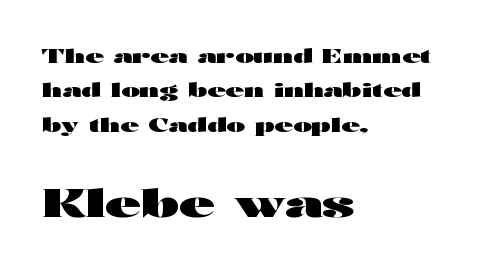
{"italic": "no", "bold": "yes", "weight": "heavy", "width": "wide", "stroke_contrast": "high", "x_height": "medium", "monospaced": "no", "underline": "no", "align": "left", "line_spacing_ratio": 1.72, "letter_spacing": "normal", "letter_spacing_em": 0.0, "larger_block": "second", "size_ratio": 1.95, "glyph_px": 39}
